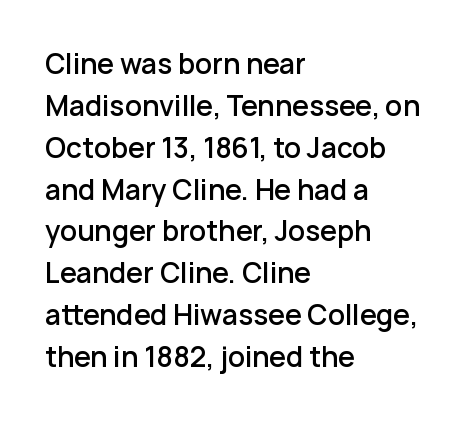
The image shows 27 px text type, upright; set left-aligned, normal line spacing (1.55x), normal letter spacing, not underlined.
